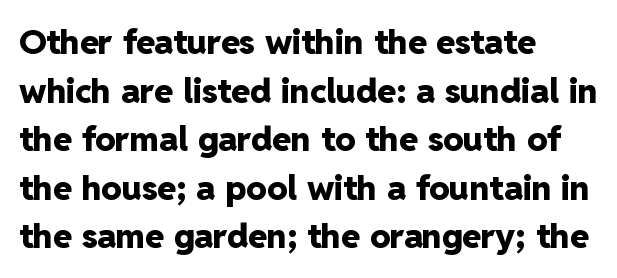
{"serif": "no", "italic": "no", "bold": "yes", "weight": "heavy", "width": "normal", "stroke_contrast": "low", "x_height": "medium", "monospaced": "no", "underline": "no", "align": "left", "line_spacing": "normal", "line_spacing_ratio": 1.43, "letter_spacing": "normal", "letter_spacing_em": 0.0, "glyph_px": 34}
